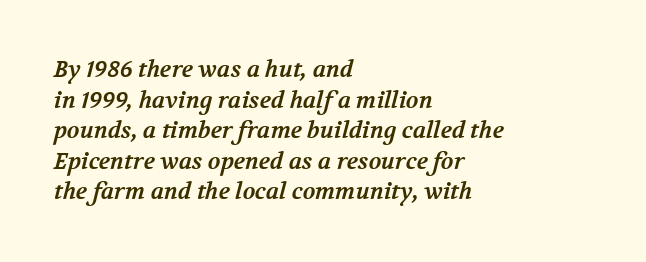
Q: Is the text bold? A: Yes.
Q: Is the text underlined? A: No.
Q: How is the paragraph aligned? A: Left-aligned.
Q: Is the spacing between letters normal or unusually wide? A: Normal.
Q: Is the spacing between lines tight, normal or loose? A: Normal.
